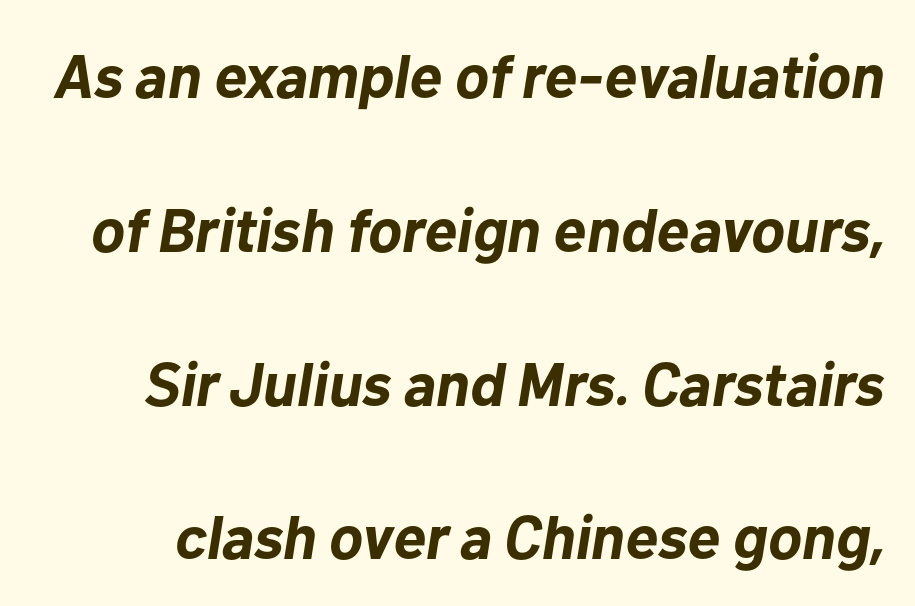
Every character sits at an angle, as italics do. Varying glyph widths throughout — classic text-font behaviour. Airy leading. The foot of each line stays bare and open. Students, note that the glyphs here touch the page at normal intervals.
